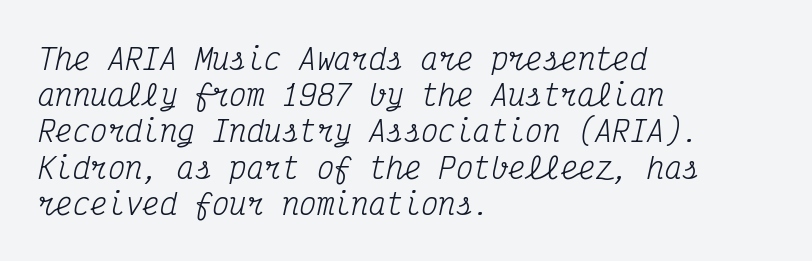
{"serif": "yes", "italic": "yes", "lean": "right", "slant_degrees": 12, "bold": "no", "weight": "regular", "width": "condensed", "stroke_contrast": "medium", "x_height": "medium", "monospaced": "yes", "underline": "no", "align": "left", "line_spacing": "normal", "line_spacing_ratio": 1.25, "letter_spacing": "normal", "letter_spacing_em": 0.0, "glyph_px": 29}
